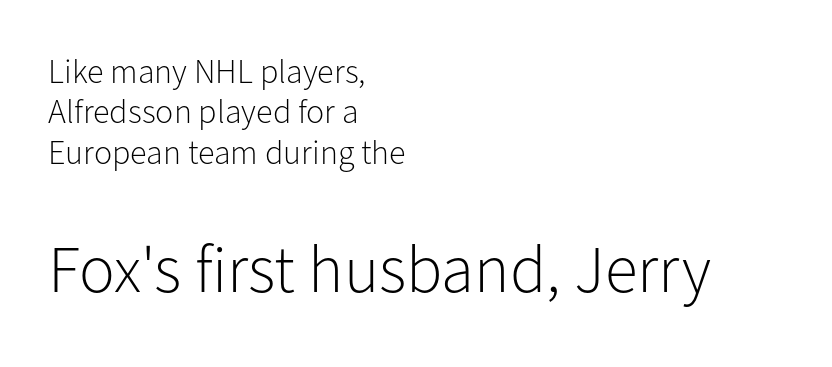
Default kerning and tracking; the words read as compact shapes. A student would call this left alignment; a typographer would say flush left, rag right. This sample uses an upright cut, with every glyph sitting square on the baseline. Bigger letters appear in the bottom chunk; the top chunk is reduced. Glance below the letters and you will spot only blank space. A quiet, ordinary-to-light weight characterises the typeface.
